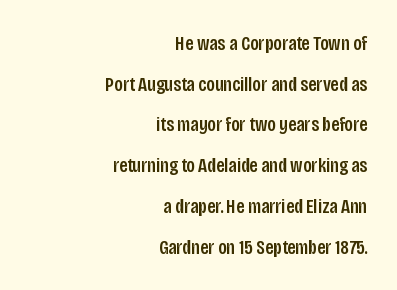
Alignment: flush right. Type without underlining. If you drew a line through each stem, it would be perfectly vertical. The letters sit at their default tracking, neither squeezed nor spread. Successive baselines arrive slowly, with a big drop between each.
